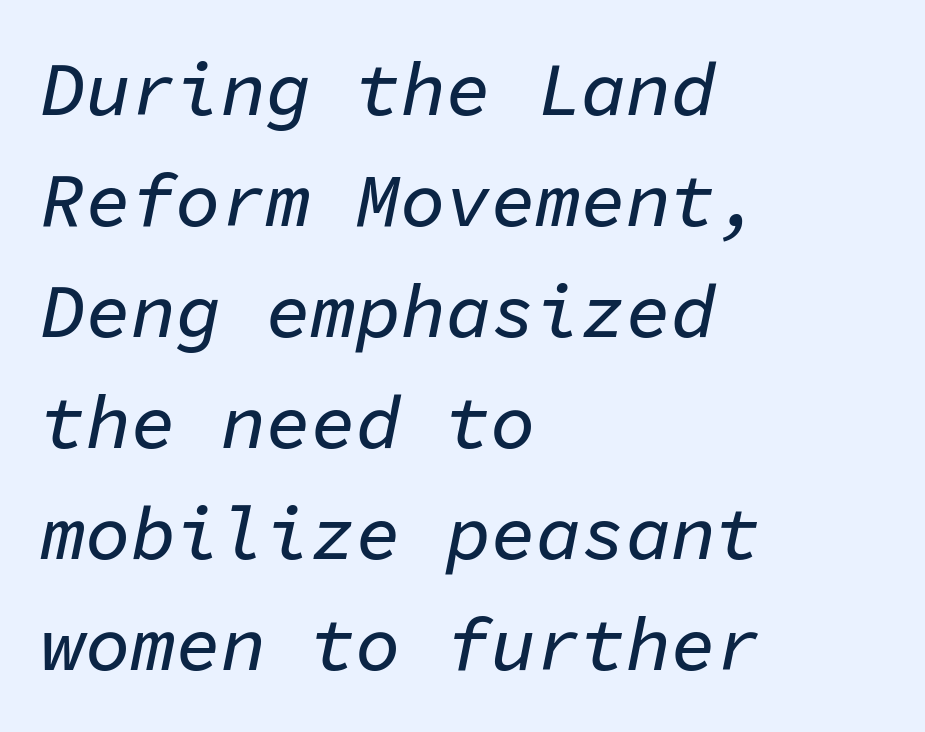
{"italic": "yes", "lean": "right", "slant_degrees": 11, "width": "normal", "stroke_contrast": "low", "x_height": "medium", "monospaced": "yes", "underline": "no", "align": "left", "line_spacing": "normal", "line_spacing_ratio": 1.48, "letter_spacing": "normal", "letter_spacing_em": 0.0, "glyph_px": 75}
